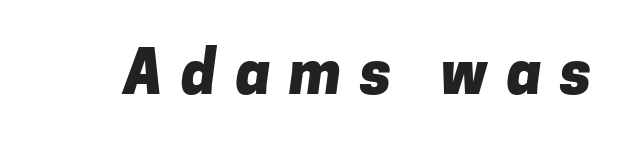
The image shows 60 px heavy sans-serif type; set unusually wide letter spacing (+0.31 em), not underlined; low stroke contrast and a medium x-height.
